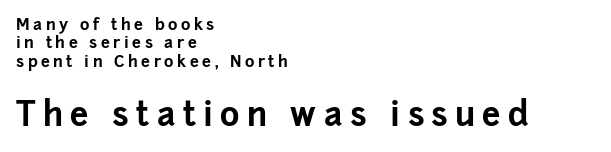
Q: Is the text bold? A: Yes.
Q: Is the text italic (slanted)? A: No, it is upright.
Q: Is the typeface a serif or a sans-serif typeface? A: Sans-serif.
Q: Is the text underlined? A: No.
Q: How is the paragraph aligned? A: Left-aligned.
Q: Is the spacing between letters normal or unusually wide? A: Unusually wide.
Q: Is the spacing between lines tight, normal or loose? A: Tight.
Q: Which block of text is set in a larger size, the first (top) or the second (bottom)? A: The second (bottom) one.
Q: Width (condensed, normal, or wide)? A: Normal.
Q: Stroke contrast? A: Low.
Q: x-height? A: Medium.
Q: Monospaced? A: No.
